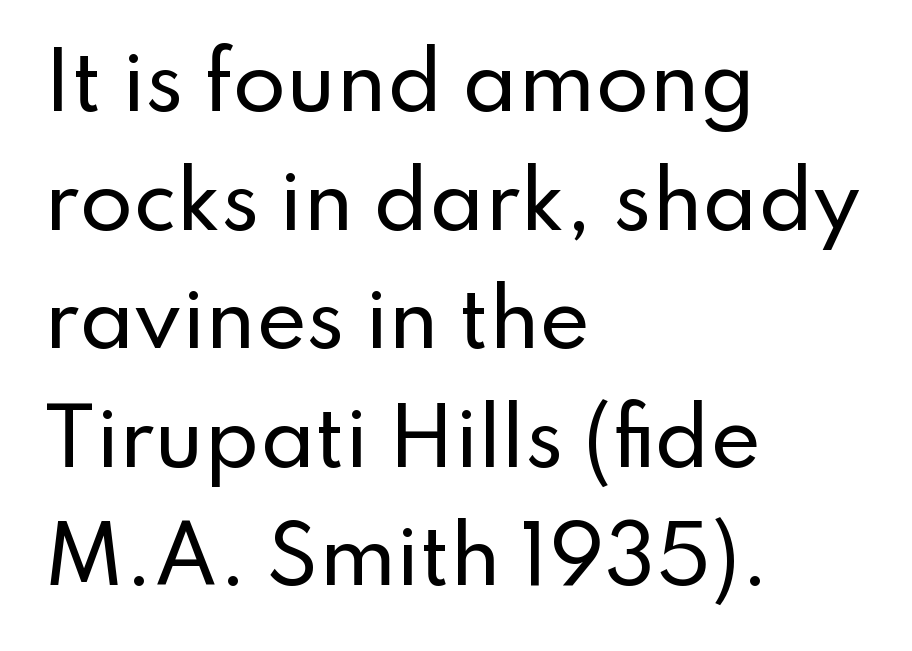
{"serif": "no", "italic": "no", "width": "normal", "stroke_contrast": "low", "x_height": "small", "monospaced": "no", "underline": "no", "align": "left", "line_spacing": "normal", "line_spacing_ratio": 1.54, "letter_spacing": "normal", "letter_spacing_em": 0.0, "glyph_px": 77}
